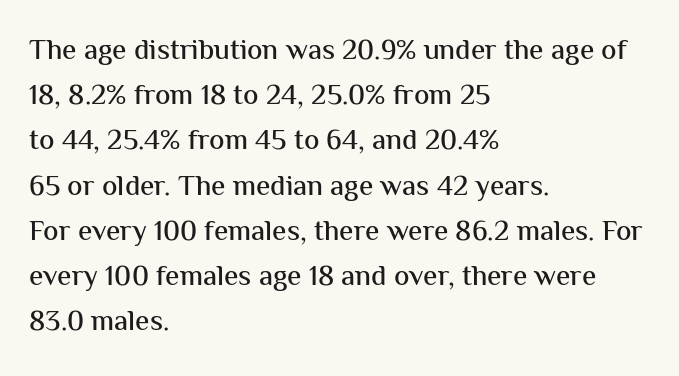
How would I describe the line gaps? Plain and ordinary. Look at the tracking — it's just the regular setting, nothing added. Do the characters align in a grid? No, the font is proportional. The letters stand straight up with perfectly vertical stems. Where is the straight margin? On the left. This sample uses a sans-serif face.
